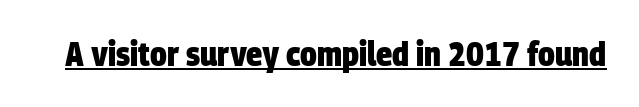
{"serif": "no", "bold": "yes", "weight": "heavy", "width": "condensed", "stroke_contrast": "low", "x_height": "large", "monospaced": "no", "underline": "yes", "letter_spacing": "normal", "letter_spacing_em": 0.0, "glyph_px": 34}
